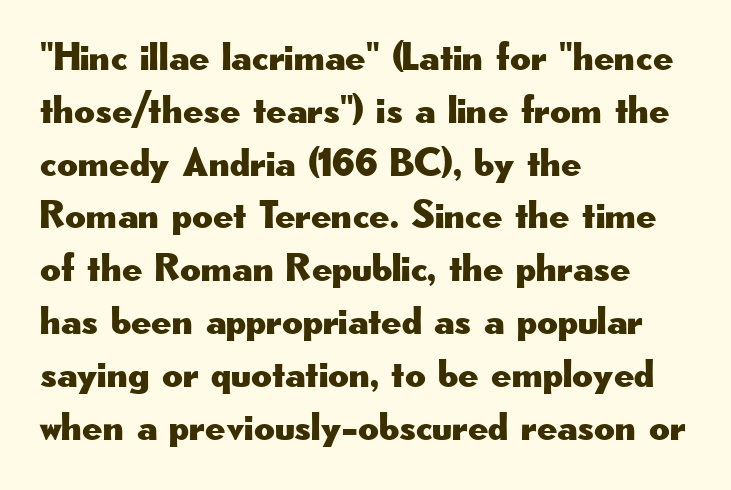
The image shows 40 px wide sans-serif type, upright; set left-aligned, normal line spacing (1.32x), normal letter spacing, not underlined; low stroke contrast and a small x-height.
